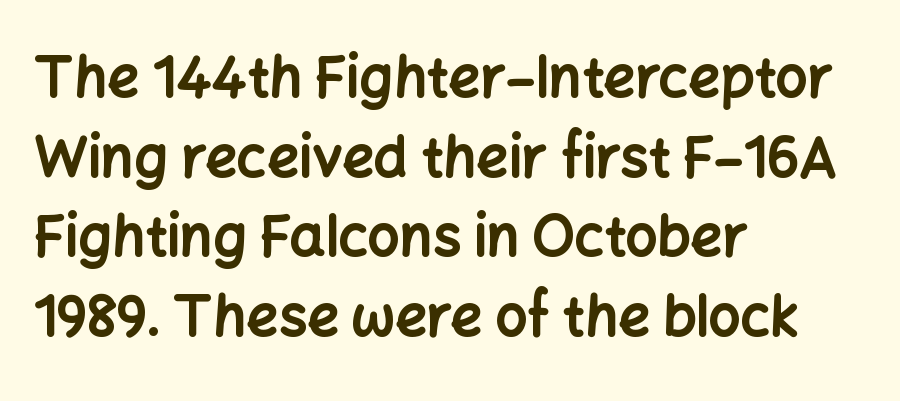
{"serif": "no", "italic": "no", "bold": "yes", "weight": "bold", "width": "normal", "stroke_contrast": "low", "x_height": "medium", "monospaced": "no", "underline": "no", "align": "left", "line_spacing": "normal", "line_spacing_ratio": 1.42, "letter_spacing": "normal", "letter_spacing_em": 0.0, "glyph_px": 56}
